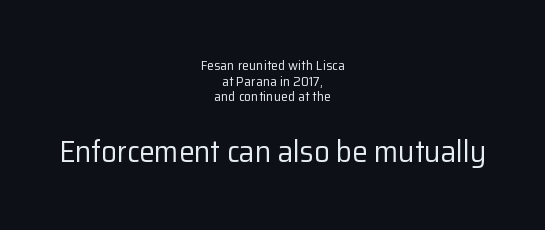
Q: Is the text bold? A: No.
Q: Is the text italic (slanted)? A: No, it is upright.
Q: Is the typeface a serif or a sans-serif typeface? A: Sans-serif.
Q: Is the text underlined? A: No.
Q: How is the paragraph aligned? A: Centered.
Q: Is the spacing between letters normal or unusually wide? A: Normal.
Q: Is the spacing between lines tight, normal or loose? A: Tight.
Q: Which block of text is set in a larger size, the first (top) or the second (bottom)? A: The second (bottom) one.
Q: Width (condensed, normal, or wide)? A: Normal.
Q: Stroke contrast? A: Low.
Q: x-height? A: Medium.
Q: Monospaced? A: No.
